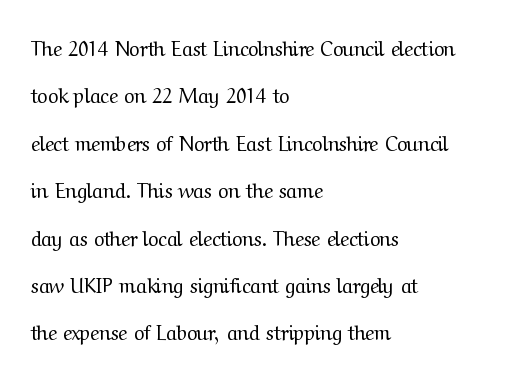
Q: Is the text bold? A: No.
Q: Is the text italic (slanted)? A: No, it is upright.
Q: Is the text underlined? A: No.
Q: How is the paragraph aligned? A: Left-aligned.
Q: Is the spacing between letters normal or unusually wide? A: Normal.
Q: Is the spacing between lines tight, normal or loose? A: Loose.
